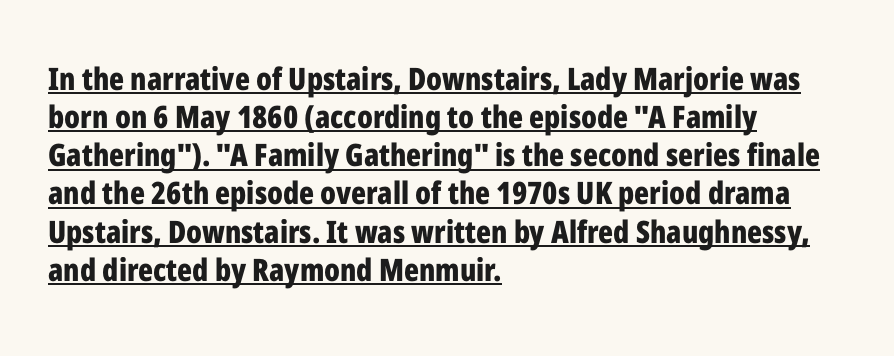
The text was rendered using a sans face with plain stroke endings. Varying glyph widths throughout — classic text-font behaviour. The rendered words wear a rule along their underside. Compared with typical body copy, the letter spacing here is the same. Heavy, bold letterforms.
